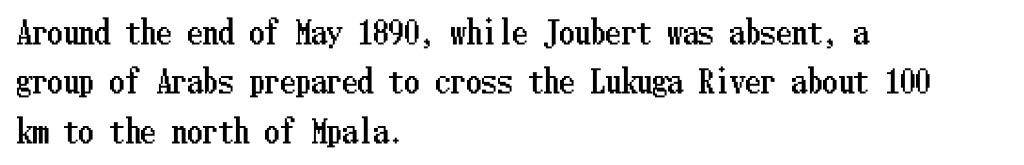
Q: Is the text italic (slanted)? A: No, it is upright.
Q: Is the text underlined? A: No.
Q: How is the paragraph aligned? A: Left-aligned.
Q: Is the spacing between letters normal or unusually wide? A: Normal.
Q: Is the spacing between lines tight, normal or loose? A: Normal.
Q: Width (condensed, normal, or wide)? A: Condensed.
Q: Stroke contrast? A: Low.
Q: x-height? A: Medium.
